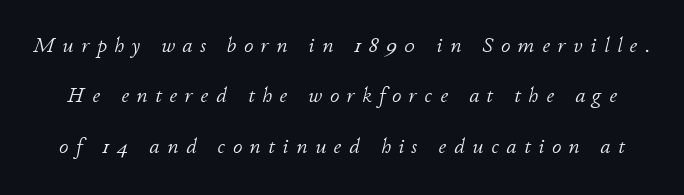
Q: Is the text bold? A: No.
Q: Is the text italic (slanted)? A: Yes, it leans right by about 11 degrees.
Q: Is the text underlined? A: No.
Q: Is the spacing between letters normal or unusually wide? A: Unusually wide.
Q: Is the spacing between lines tight, normal or loose? A: Loose.
